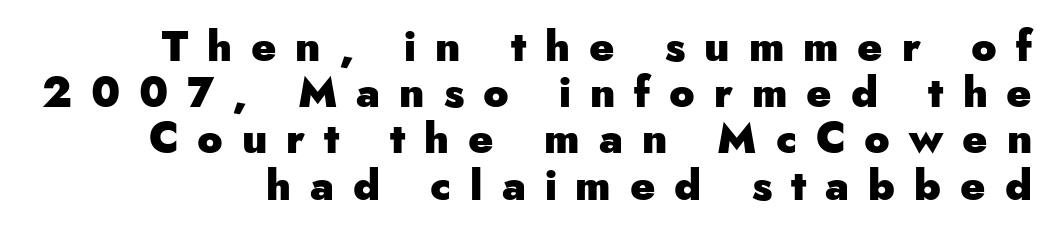
Q: Is the text bold? A: Yes.
Q: Is the text italic (slanted)? A: No, it is upright.
Q: Is the typeface a serif or a sans-serif typeface? A: Sans-serif.
Q: Is the text underlined? A: No.
Q: Is the spacing between letters normal or unusually wide? A: Unusually wide.
Q: Is the spacing between lines tight, normal or loose? A: Tight.
Q: Width (condensed, normal, or wide)? A: Normal.
Q: Stroke contrast? A: Low.
Q: x-height? A: Small.
Q: Monospaced? A: No.
